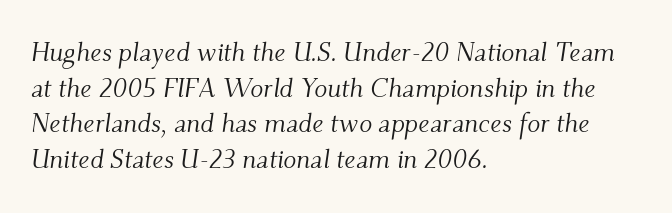
Q: Is the text bold? A: No.
Q: Is the text italic (slanted)? A: Yes, it leans right by about 9 degrees.
Q: Is the text underlined? A: No.
Q: How is the paragraph aligned? A: Left-aligned.
Q: Is the spacing between letters normal or unusually wide? A: Normal.
Q: Is the spacing between lines tight, normal or loose? A: Normal.
